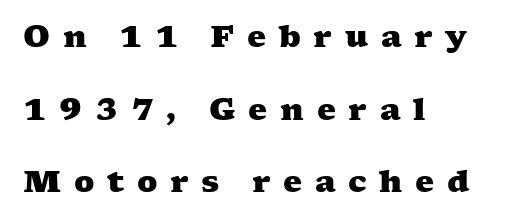
Q: Is the text bold? A: Yes.
Q: Is the typeface a serif or a sans-serif typeface? A: Serif.
Q: Is the text underlined? A: No.
Q: How is the paragraph aligned? A: Left-aligned.
Q: Is the spacing between letters normal or unusually wide? A: Unusually wide.
Q: Is the spacing between lines tight, normal or loose? A: Loose.
Q: Width (condensed, normal, or wide)? A: Wide.
Q: Stroke contrast? A: Medium.
Q: x-height? A: Medium.
Q: Monospaced? A: No.
